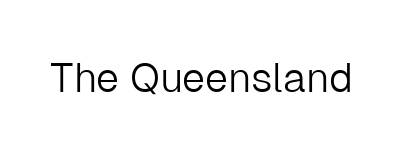
I'd call this a sans setting — the letters go barefoot. The zone under the glyphs is completely vacant. No chunkiness to these letters — they're not bold. The rendering uses natural spacing where letterforms have individual widths. You can tell it's not italic because the verticals are truly vertical. Tracking value appears to be zero — textbook default spacing.
